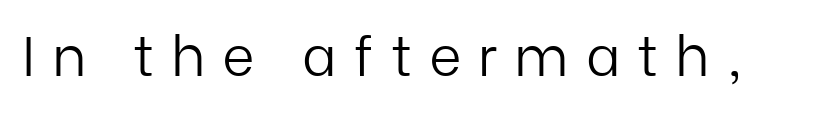
Tracking here is generous; glyphs stand well apart from one another. Posture: upright roman. The letters look calm and open, with moderate or lighter stems. The string is rendered with underlining switched off. Spacing verdict: proportional, widths tailored to each character. A typesetter would label this face a sans.
